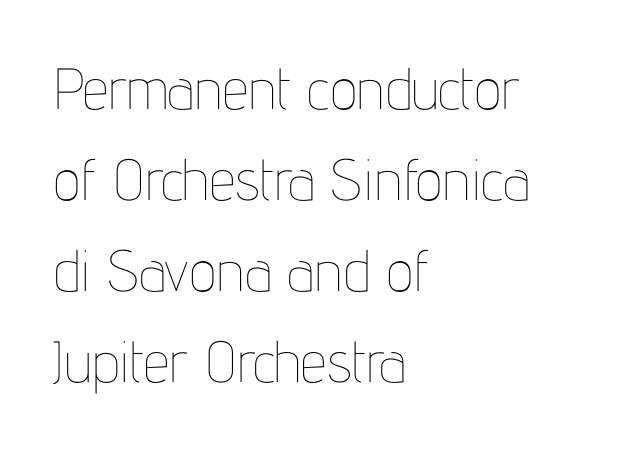
{"italic": "no", "bold": "no", "weight": "thin", "width": "condensed", "stroke_contrast": "low", "x_height": "medium", "monospaced": "no", "underline": "no", "align": "left", "line_spacing": "normal", "line_spacing_ratio": 1.57, "letter_spacing": "normal", "letter_spacing_em": 0.0, "glyph_px": 58}
